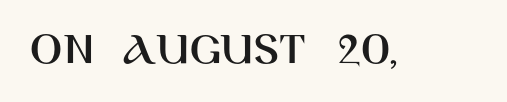
The image shows 48 px sans-serif type, upright; set normal letter spacing, not underlined; high stroke contrast and a large x-height.
